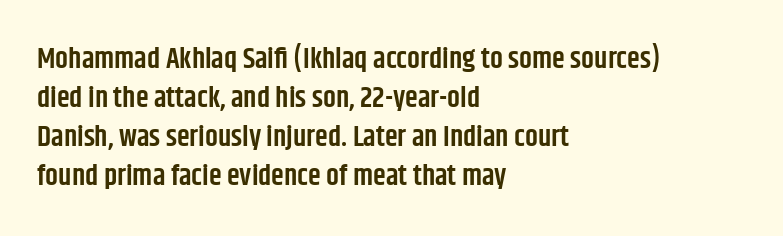
The image shows 29 px semibold, condensed sans-serif type, upright; set left-aligned, normal line spacing (1.34x), normal letter spacing, not underlined; low stroke contrast and a large x-height.
